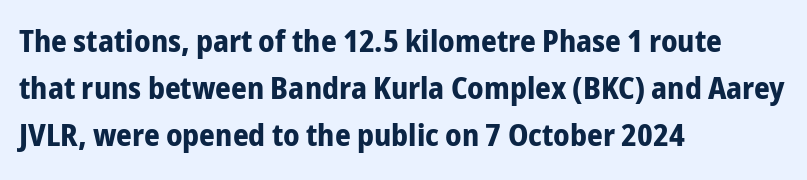
The image shows 31 px bold, condensed sans-serif type, upright; set left-aligned, normal line spacing (1.52x), normal letter spacing, not underlined; low stroke contrast and a medium x-height.
